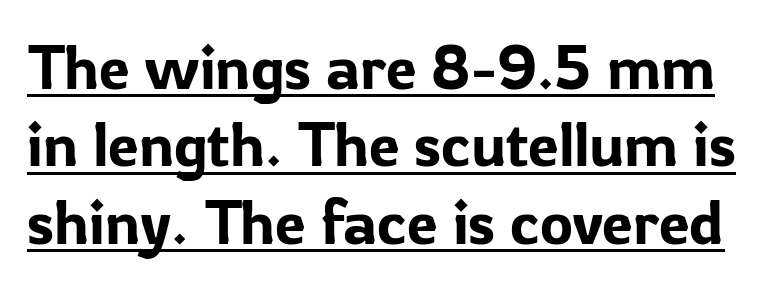
The image shows 62 px sans-serif type, upright; set normal line spacing (1.25x), normal letter spacing, underlined; low stroke contrast and a medium x-height.
